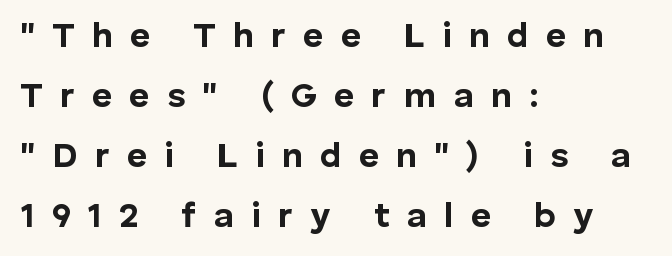
The image shows 35 px bold sans-serif type, upright; set left-aligned, line spacing 1.71x, unusually wide letter spacing (+0.49 em), not underlined; low stroke contrast and a medium x-height.
